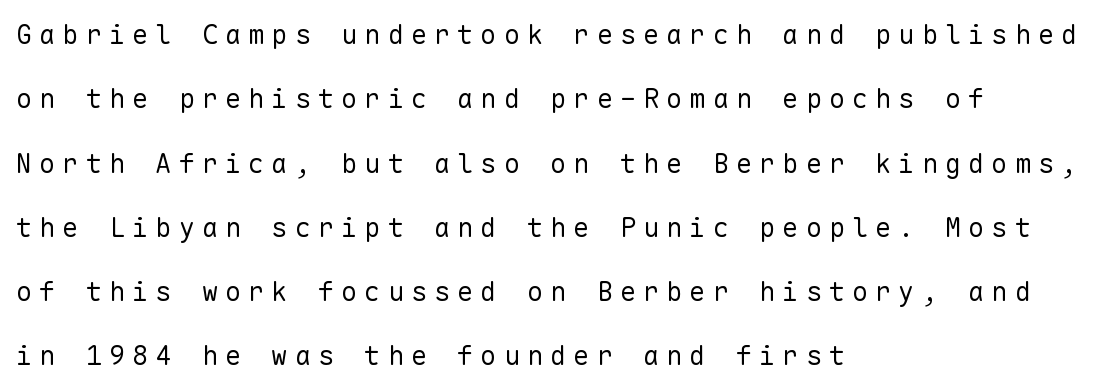
{"italic": "no", "bold": "no", "underline": "no", "align": "left", "line_spacing": "loose", "line_spacing_ratio": 2.38, "letter_spacing": "wide", "letter_spacing_em": 0.26, "glyph_px": 27}
